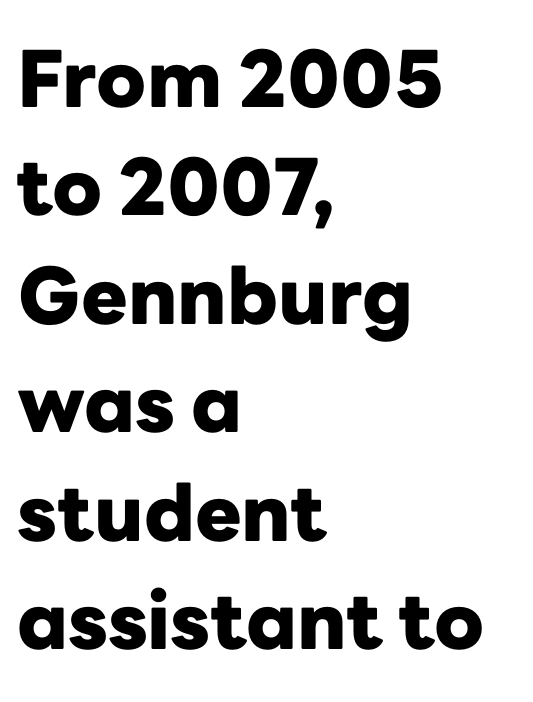
The image shows 78 px heavy sans-serif type, upright; set left-aligned, normal line spacing (1.39x), normal letter spacing, not underlined; low stroke contrast and a medium x-height.
